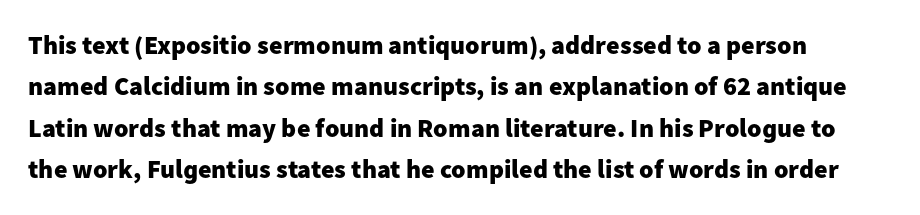
You can tell it's not italic because the verticals are truly vertical. These lines keep a tight, regular rhythm from letter to letter. Each row of text sits above clean, open space. Vertical spacing — default. Heavy-handed strokes throughout: this text is bold.
